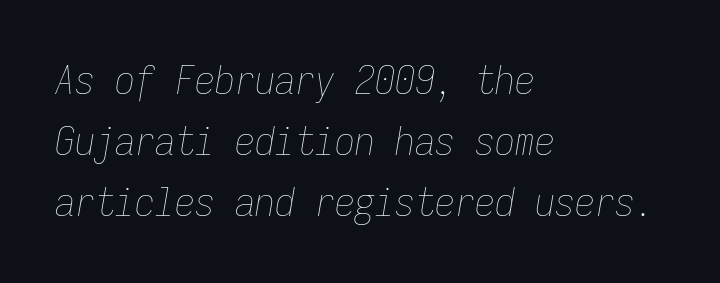
The ragged edge is on the right, which tells us the setting is flush left. Vertical stems look standard width or narrower in stroke. Glyph-to-glyph distance matches everyday printed text. Tall strokes in this sample are angled rather than plumb.
